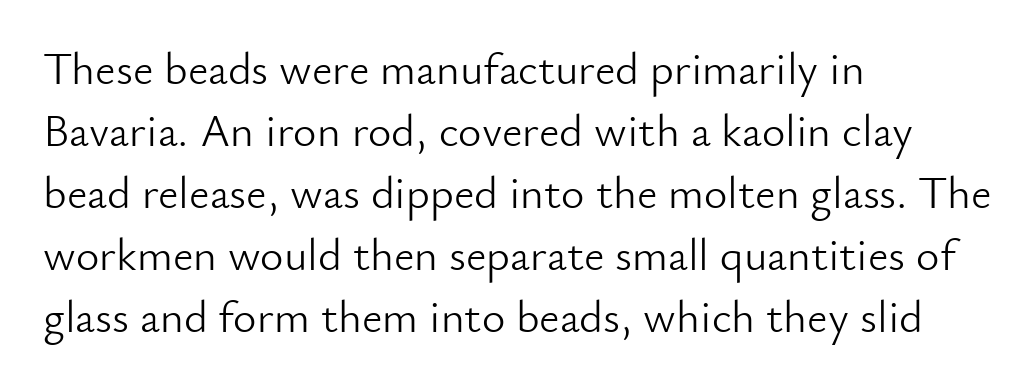
{"serif": "no", "italic": "no", "bold": "no", "weight": "light", "width": "normal", "stroke_contrast": "low", "x_height": "small", "monospaced": "no", "underline": "no", "align": "left", "line_spacing": "normal", "line_spacing_ratio": 1.38, "letter_spacing": "normal", "letter_spacing_em": 0.0, "glyph_px": 45}
